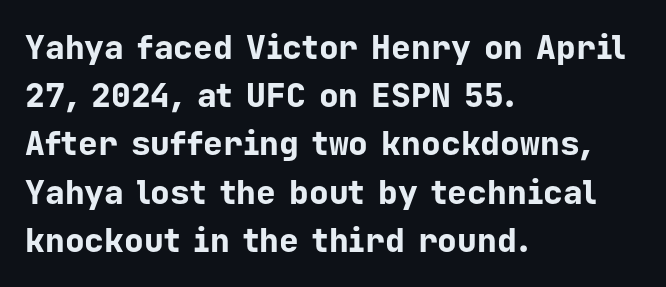
Q: Is the text bold? A: Yes.
Q: Is the text italic (slanted)? A: No, it is upright.
Q: Is the typeface a serif or a sans-serif typeface? A: Sans-serif.
Q: Is the text underlined? A: No.
Q: How is the paragraph aligned? A: Left-aligned.
Q: Is the spacing between letters normal or unusually wide? A: Normal.
Q: Is the spacing between lines tight, normal or loose? A: Normal.
Q: Width (condensed, normal, or wide)? A: Normal.
Q: Stroke contrast? A: Low.
Q: x-height? A: Medium.
Q: Monospaced? A: Yes.
